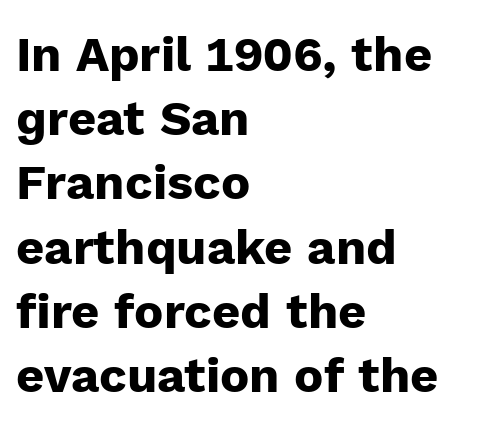
Q: Is the text bold? A: Yes.
Q: Is the text italic (slanted)? A: No, it is upright.
Q: Is the typeface a serif or a sans-serif typeface? A: Sans-serif.
Q: Is the text underlined? A: No.
Q: How is the paragraph aligned? A: Left-aligned.
Q: Is the spacing between letters normal or unusually wide? A: Normal.
Q: Is the spacing between lines tight, normal or loose? A: Normal.
Q: Width (condensed, normal, or wide)? A: Normal.
Q: Stroke contrast? A: Low.
Q: x-height? A: Medium.
Q: Monospaced? A: No.
